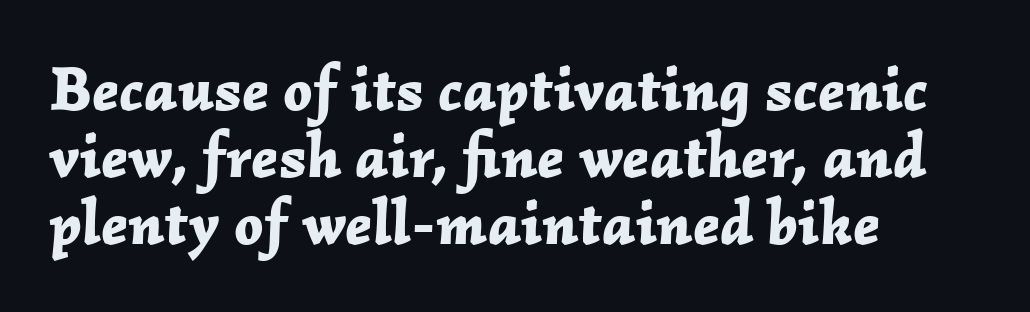
The image shows 63 px bold type, italic (leaning right); set left-aligned, tight line spacing (1.06x), normal letter spacing, not underlined; low stroke contrast and a medium x-height.
